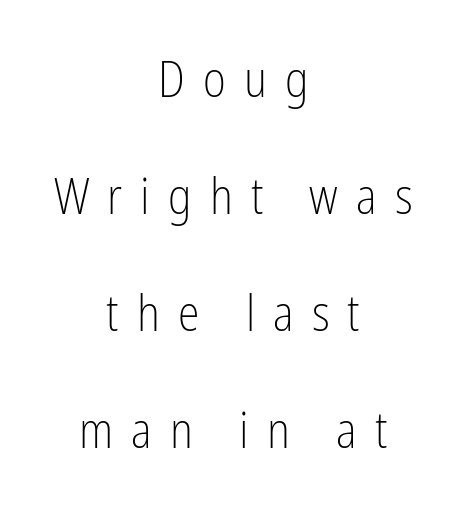
The image shows 49 px light, condensed sans-serif type, upright; set centered, loose line spacing (2.39x), unusually wide letter spacing (+0.37 em), not underlined; low stroke contrast and a medium x-height.
